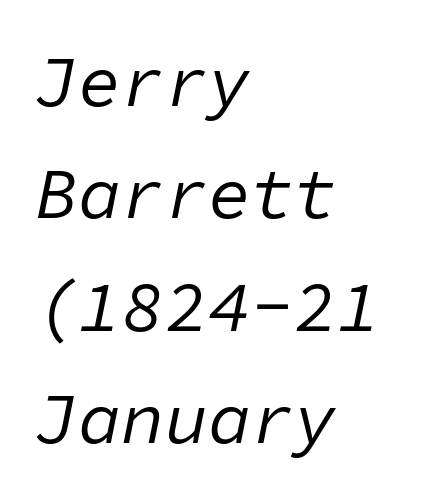
Q: Is the text bold? A: No.
Q: Is the text italic (slanted)? A: Yes, it leans right by about 11 degrees.
Q: Is the text underlined? A: No.
Q: How is the paragraph aligned? A: Left-aligned.
Q: Is the spacing between letters normal or unusually wide? A: Normal.
Q: Is the spacing between lines tight, normal or loose? A: Normal.
Q: Width (condensed, normal, or wide)? A: Normal.
Q: Stroke contrast? A: Low.
Q: x-height? A: Medium.
Q: Monospaced? A: Yes.
